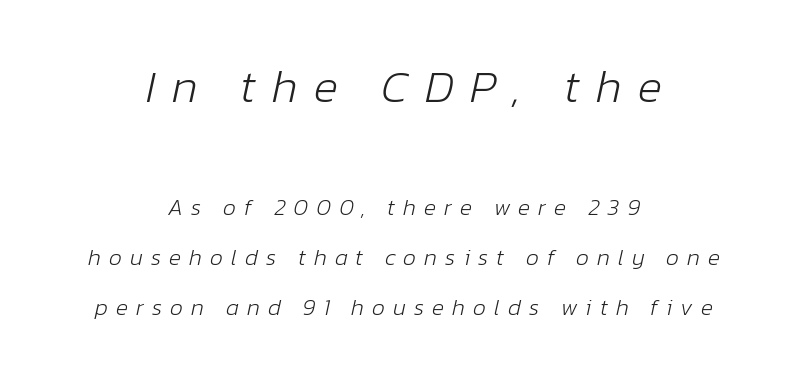
Q: Is the text bold? A: No.
Q: Is the text italic (slanted)? A: Yes, it leans right by about 12 degrees.
Q: Is the text underlined? A: No.
Q: How is the paragraph aligned? A: Centered.
Q: Is the spacing between letters normal or unusually wide? A: Unusually wide.
Q: Is the spacing between lines tight, normal or loose? A: Loose.
Q: Which block of text is set in a larger size, the first (top) or the second (bottom)? A: The first (top) one.
Q: Width (condensed, normal, or wide)? A: Normal.
Q: Stroke contrast? A: Low.
Q: x-height? A: Medium.
Q: Monospaced? A: No.
